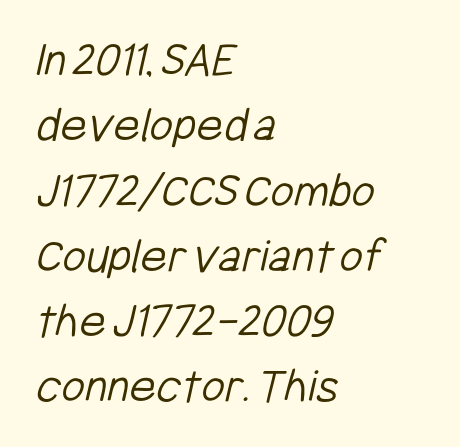
The image shows 51 px light, condensed sans-serif type; set left-aligned, normal line spacing (1.28x), normal letter spacing, not underlined; low stroke contrast and a medium x-height.
